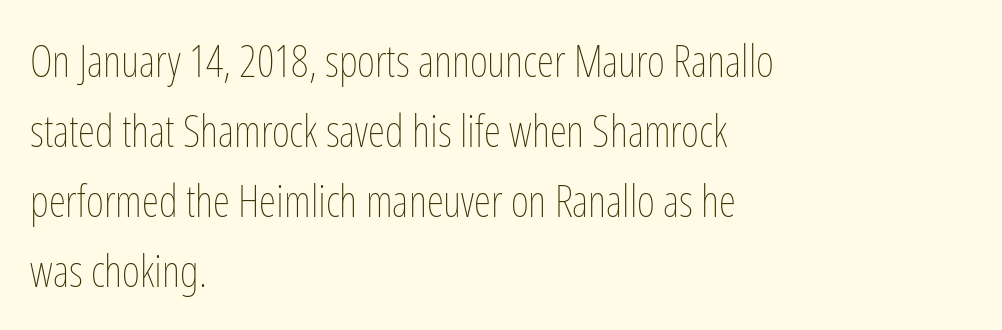
Think of a printed novel: that variable character pitch is what you see here. The lettering holds an erect, upright posture throughout. Is the block centered? No — it sits flush against the left margin. This reads as an unemphasized weight, regular at the heaviest. Notice how descenders clear the ascenders below comfortably — that's standard leading. The passage shown is not underscored anywhere.
